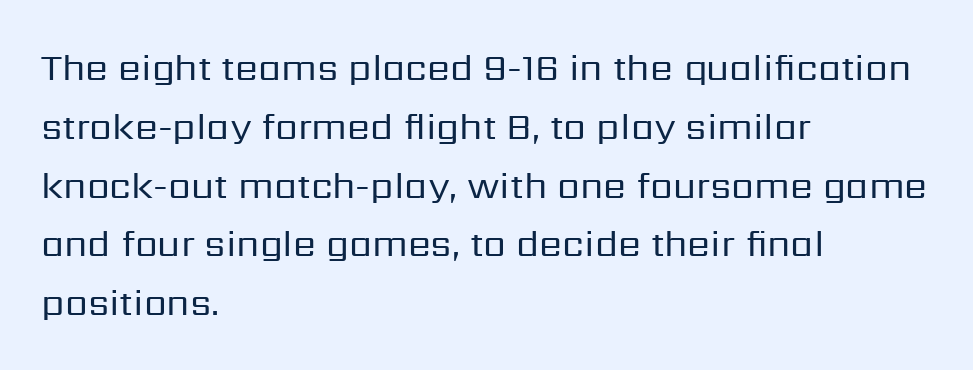
No chunkiness to these letters — they're not bold. Does the type have serifs? No, each stem ends abruptly. How would I describe the line gaps? Plain and ordinary. Teacher's note: observe the even left margin — that is flush-left alignment. The gap between lines stays unmarked.
